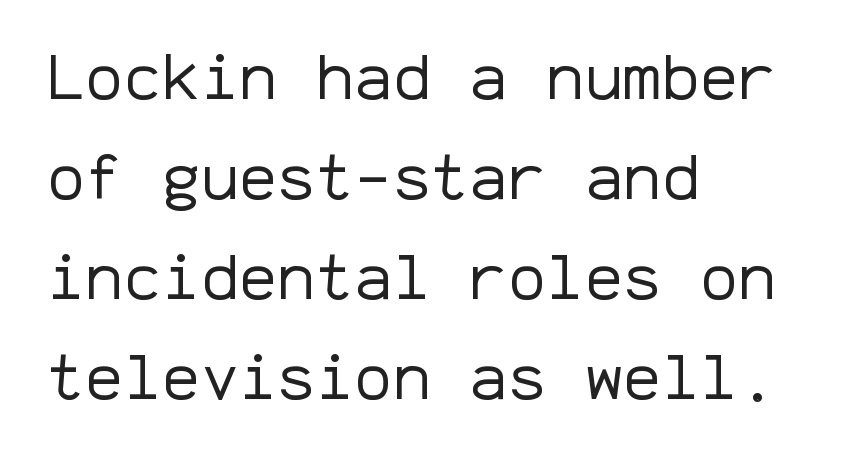
The image shows 64 px regular-weight sans-serif type, upright, monospaced; set left-aligned, normal line spacing (1.56x), normal letter spacing, not underlined; low stroke contrast and a medium x-height.
